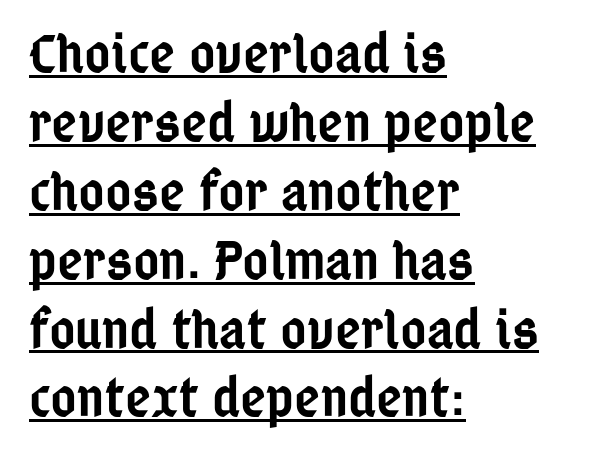
Q: Is the text bold? A: Semi-bold.
Q: Is the text italic (slanted)? A: No, it is upright.
Q: Is the typeface a serif or a sans-serif typeface? A: Sans-serif.
Q: Is the text underlined? A: Yes.
Q: How is the paragraph aligned? A: Left-aligned.
Q: Is the spacing between letters normal or unusually wide? A: Normal.
Q: Width (condensed, normal, or wide)? A: Condensed.
Q: Stroke contrast? A: Low.
Q: x-height? A: Medium.
Q: Monospaced? A: No.
